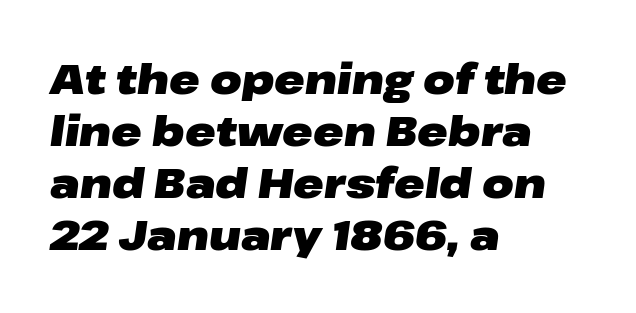
Q: Is the text bold? A: Yes.
Q: Is the text italic (slanted)? A: Yes, it leans right by about 8 degrees.
Q: Is the text underlined? A: No.
Q: How is the paragraph aligned? A: Left-aligned.
Q: Is the spacing between letters normal or unusually wide? A: Normal.
Q: Is the spacing between lines tight, normal or loose? A: Normal.
Q: Width (condensed, normal, or wide)? A: Wide.
Q: Stroke contrast? A: Low.
Q: x-height? A: Medium.
Q: Monospaced? A: No.
